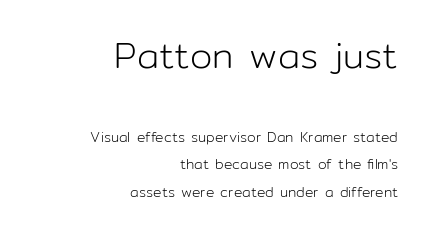
Q: Is the text bold? A: No.
Q: Is the text italic (slanted)? A: No, it is upright.
Q: Is the typeface a serif or a sans-serif typeface? A: Sans-serif.
Q: Is the text underlined? A: No.
Q: How is the paragraph aligned? A: Right-aligned.
Q: Is the spacing between letters normal or unusually wide? A: Normal.
Q: Is the spacing between lines tight, normal or loose? A: Loose.
Q: Which block of text is set in a larger size, the first (top) or the second (bottom)? A: The first (top) one.
Q: Width (condensed, normal, or wide)? A: Normal.
Q: Stroke contrast? A: Low.
Q: x-height? A: Medium.
Q: Monospaced? A: No.
